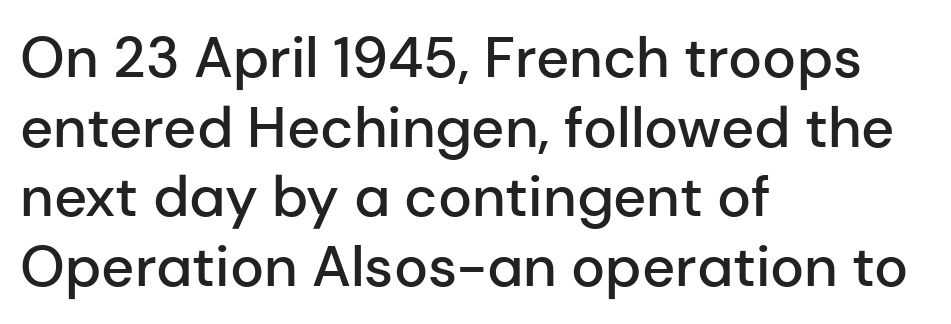
The baseline area is clear. The letters advance in unequal steps, a hallmark of proportional type. When letters stand straight like this, we call the style roman or upright. The horizontal fit of the characters is conventional and even. This is sans-serif lettering, the kind often seen on screens and signage.
